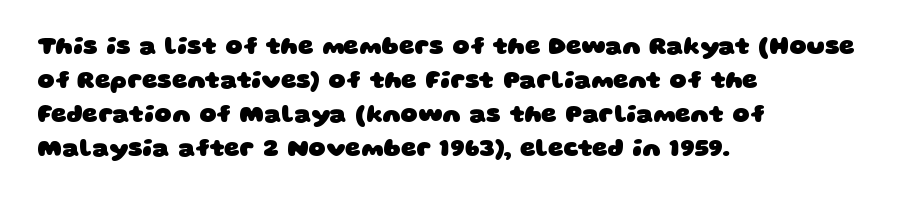
Look at the tracking — it's just the regular setting, nothing added. Weight: bold. Where is the straight margin? On the left. Successive baselines arrive at the customary interval.
